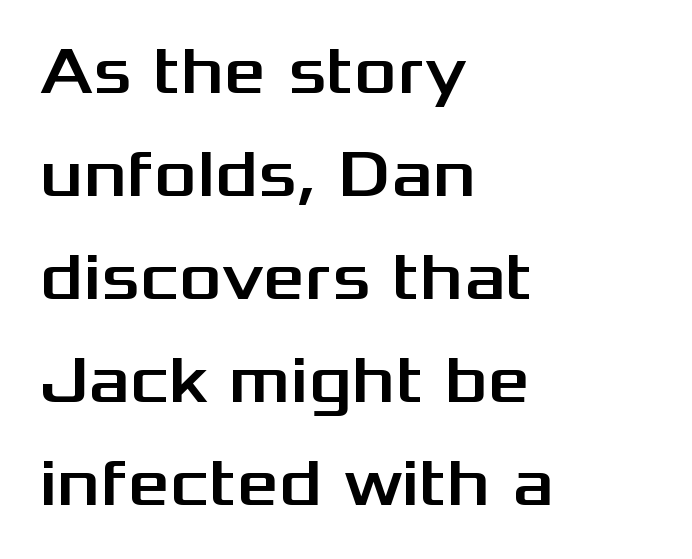
This rendering employs a face without finishing strokes, i.e., a sans-serif. A typesetter would mark this as roman, not italic. Note the varied advance widths — an 'i' is clearly narrower than an 'm'. Rows of type keep a routine distance in the vertical direction. Check under the words: just untouched page. Does the copy run flush right? No — it runs flush left.
